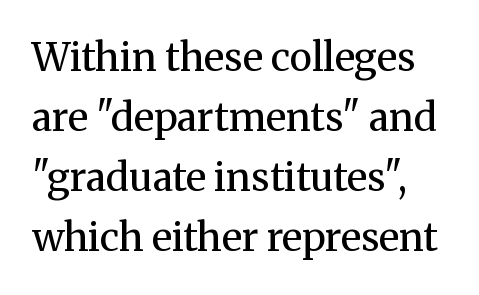
The image shows 39 px regular-weight serif type, upright; set normal line spacing (1.54x), normal letter spacing, not underlined; medium stroke contrast and a medium x-height.
